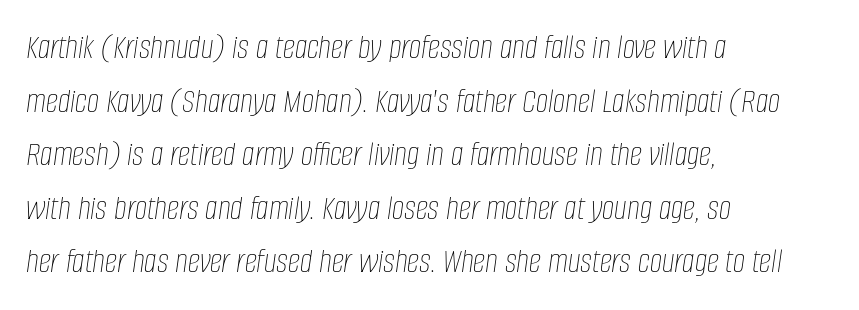
Q: Is the text bold? A: No.
Q: Is the text italic (slanted)? A: Yes, it leans right by about 8 degrees.
Q: Is the text underlined? A: No.
Q: How is the paragraph aligned? A: Left-aligned.
Q: Is the spacing between letters normal or unusually wide? A: Normal.
Q: Is the spacing between lines tight, normal or loose? A: Normal.
Q: Width (condensed, normal, or wide)? A: Condensed.
Q: Stroke contrast? A: Low.
Q: x-height? A: Large.
Q: Monospaced? A: No.
